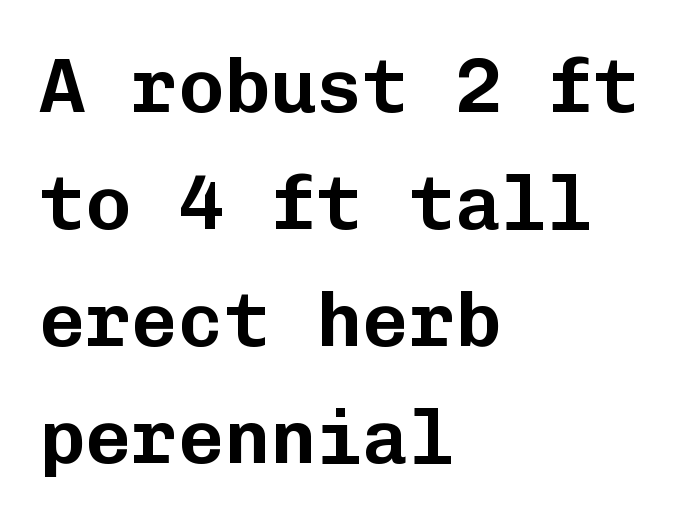
The image shows 77 px sans-serif type, upright, monospaced; set left-aligned, normal line spacing (1.52x), normal letter spacing, not underlined; low stroke contrast and a medium x-height.
